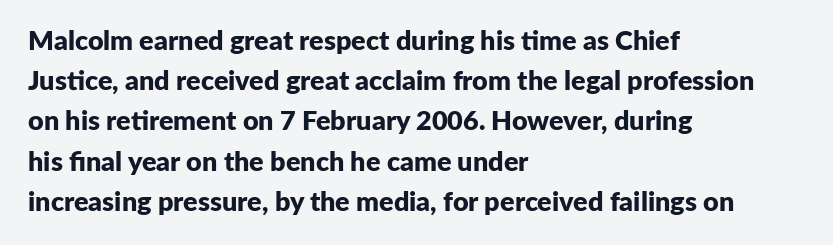
The rag falls on the right side of this text block. The axis of the letterforms is exactly vertical. Descender tails drop into unmarked territory. Inter-character spacing is left at the font's built-in metrics. Heavy, bold letterforms.
